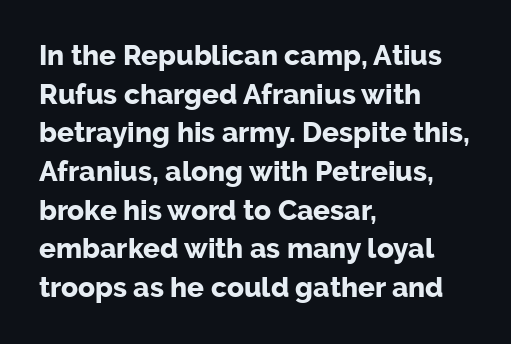
Q: Is the text bold? A: Yes.
Q: Is the text italic (slanted)? A: No, it is upright.
Q: Is the typeface a serif or a sans-serif typeface? A: Sans-serif.
Q: Is the text underlined? A: No.
Q: How is the paragraph aligned? A: Left-aligned.
Q: Is the spacing between letters normal or unusually wide? A: Normal.
Q: Is the spacing between lines tight, normal or loose? A: Normal.
Q: Width (condensed, normal, or wide)? A: Normal.
Q: Stroke contrast? A: Low.
Q: x-height? A: Medium.
Q: Monospaced? A: No.
